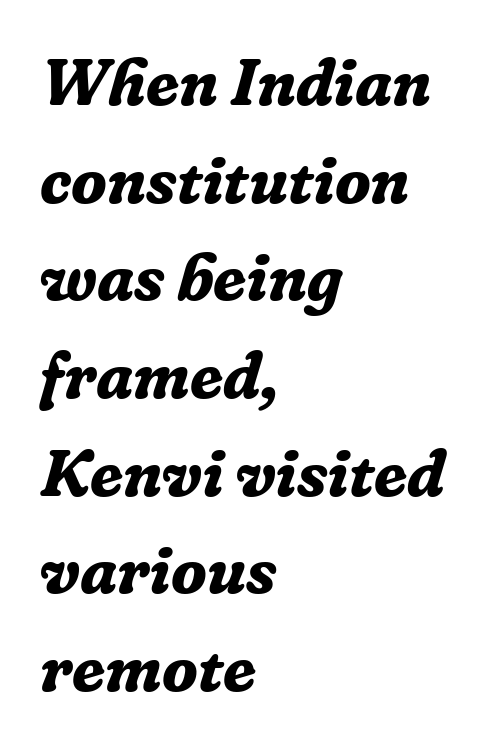
The image shows 66 px bold serif type, italic (leaning right); set left-aligned, normal line spacing (1.48x), normal letter spacing, not underlined; low stroke contrast and a medium x-height.
